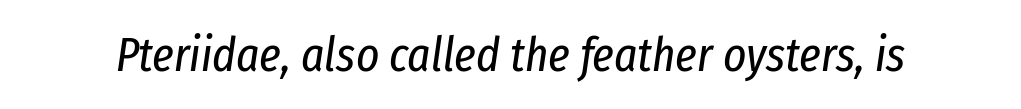
Only glyphs here, with clear space below each row. Spacing verdict: proportional, widths tailored to each character. A quiet, ordinary-to-light weight characterises the typeface. Here the glyphs are tracked normally, forming tight word shapes. Tall strokes in this sample are angled rather than plumb.
